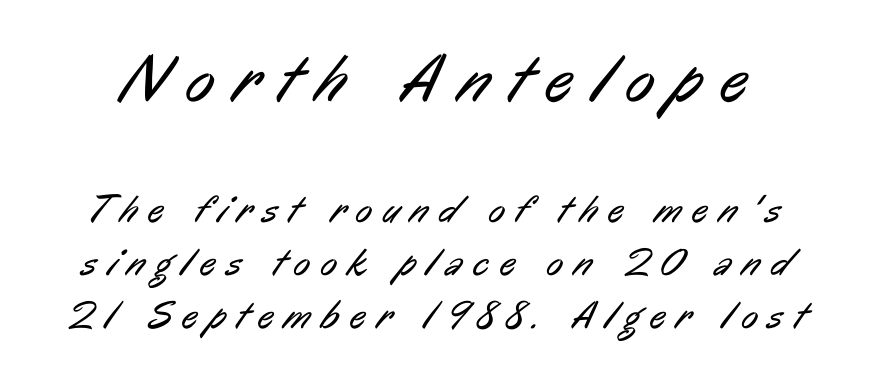
The image shows 68 px regular-weight, condensed sans-serif type; set normal line spacing (1.37x), unusually wide letter spacing (+0.28 em), not underlined; the first (top) block is 1.74x larger; low stroke contrast and a medium x-height.
